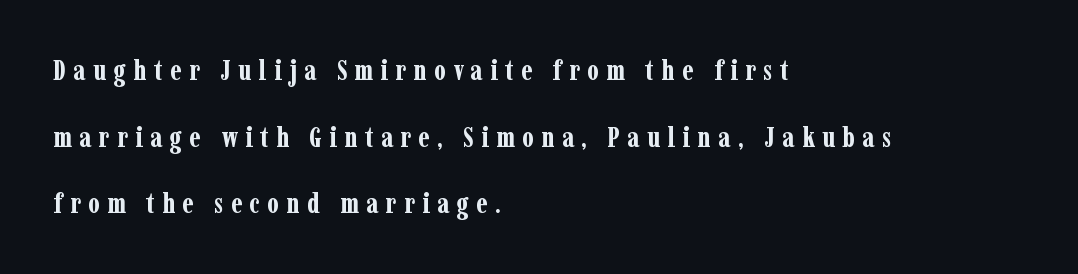
{"serif": "yes", "italic": "no", "bold": "yes", "weight": "bold", "width": "condensed", "stroke_contrast": "low", "x_height": "medium", "monospaced": "no", "underline": "no", "align": "left", "line_spacing": "loose", "line_spacing_ratio": 2.38, "letter_spacing": "wide", "letter_spacing_em": 0.27, "glyph_px": 28}
